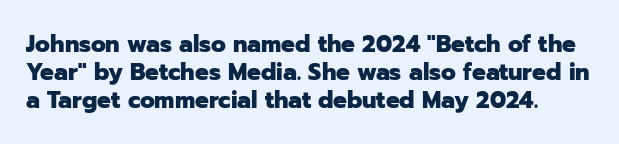
Q: Is the text bold? A: Yes.
Q: Is the text italic (slanted)? A: No, it is upright.
Q: Is the text underlined? A: No.
Q: Is the spacing between letters normal or unusually wide? A: Normal.
